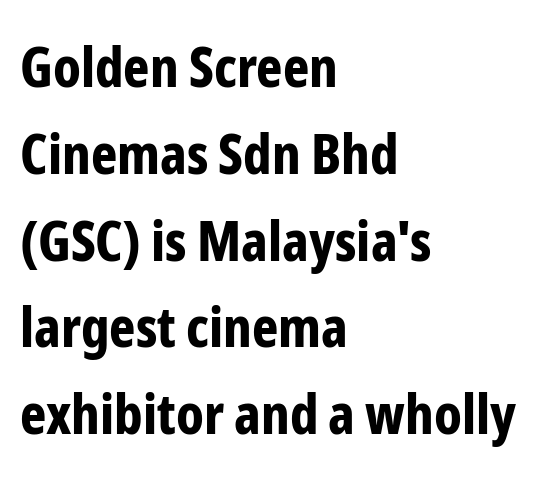
Q: Is the text bold? A: Yes.
Q: Is the text italic (slanted)? A: No, it is upright.
Q: Is the typeface a serif or a sans-serif typeface? A: Sans-serif.
Q: Is the text underlined? A: No.
Q: How is the paragraph aligned? A: Left-aligned.
Q: Is the spacing between letters normal or unusually wide? A: Normal.
Q: Is the spacing between lines tight, normal or loose? A: Normal.
Q: Width (condensed, normal, or wide)? A: Condensed.
Q: Stroke contrast? A: Low.
Q: x-height? A: Medium.
Q: Monospaced? A: No.
